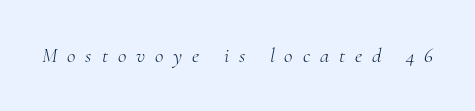
Underline: absent. Is the stroke heavy? The answer is a plain regular-or-lighter. What stands out about the letter spacing? Its width — letters are far apart. Designer's note — italics engaged.
